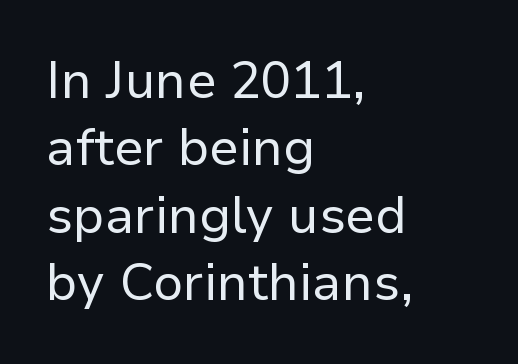
The image shows 51 px regular-weight sans-serif type, upright; set left-aligned, normal line spacing (1.32x), normal letter spacing, not underlined; low stroke contrast and a medium x-height.
